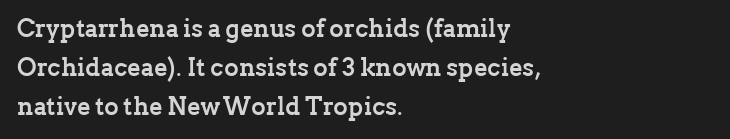
{"italic": "no", "bold": "yes", "underline": "no", "align": "left", "line_spacing": "normal", "line_spacing_ratio": 1.56, "letter_spacing": "normal", "letter_spacing_em": 0.0, "glyph_px": 25}
